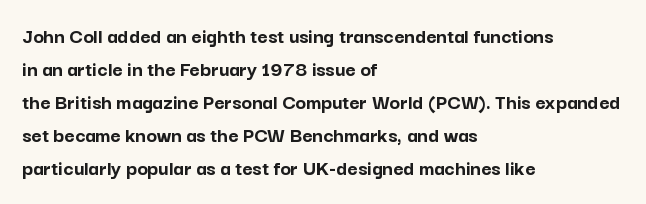
{"italic": "no", "bold": "yes", "underline": "no", "align": "left", "line_spacing": "normal", "line_spacing_ratio": 1.5, "letter_spacing": "normal", "letter_spacing_em": 0.0, "glyph_px": 22}
